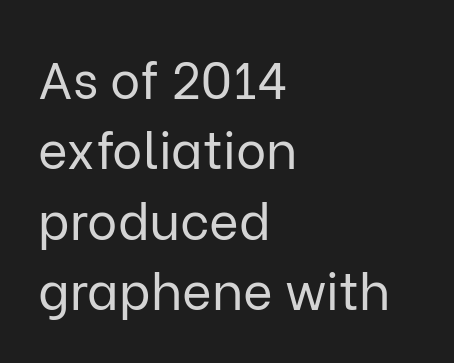
The font's upright variant was chosen for this text. Casual observation: everything's shoved over to the left. The passage shown is typed in a proportional face where columns would drift. No extra tracking has been applied to these lines.
